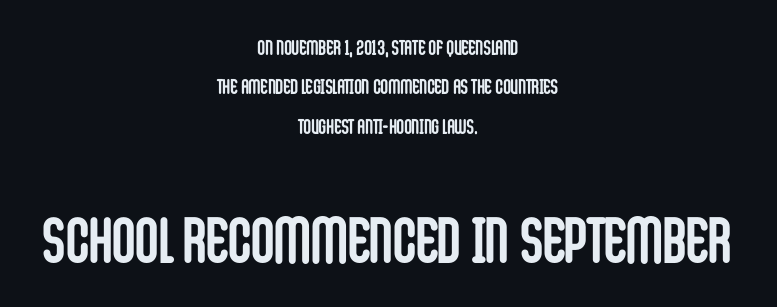
The image shows 64 px semibold, condensed sans-serif type, upright; set centered, line spacing 1.87x, normal letter spacing, not underlined; the second (bottom) block is 3.05x larger; low stroke contrast and a large x-height.
